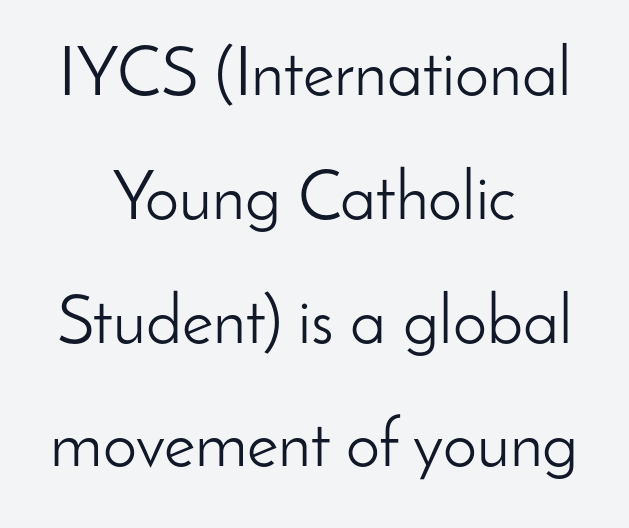
Q: Is the text bold? A: No.
Q: Is the text italic (slanted)? A: No, it is upright.
Q: Is the typeface a serif or a sans-serif typeface? A: Sans-serif.
Q: Is the text underlined? A: No.
Q: How is the paragraph aligned? A: Centered.
Q: Is the spacing between letters normal or unusually wide? A: Normal.
Q: Width (condensed, normal, or wide)? A: Normal.
Q: Stroke contrast? A: Low.
Q: x-height? A: Small.
Q: Monospaced? A: No.
